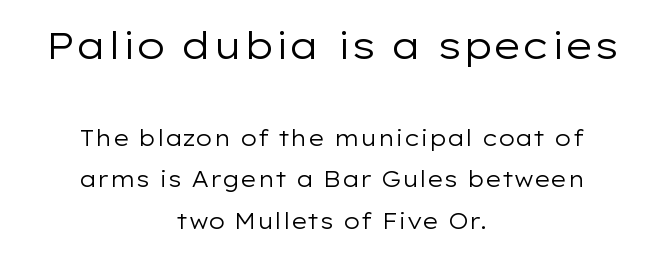
{"serif": "no", "italic": "no", "bold": "no", "weight": "regular", "width": "wide", "stroke_contrast": "low", "x_height": "medium", "monospaced": "no", "underline": "no", "align": "center", "line_spacing": "loose", "line_spacing_ratio": 1.9, "letter_spacing": "normal", "letter_spacing_em": 0.0, "larger_block": "first", "size_ratio": 1.73, "glyph_px": 38}
